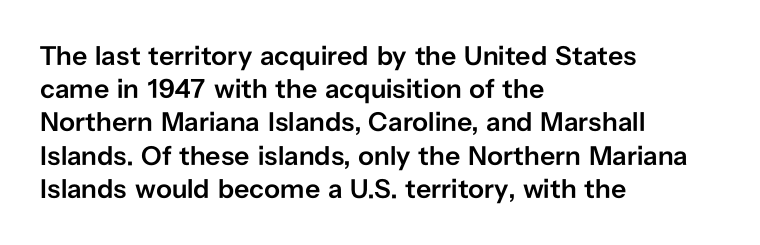
Short and long lines alike share a common starting point at left. The axis of the letterforms is exactly vertical. Plain, unruled lines of type. Caption: semibold face, moderately heavy strokes. How are the letters spaced? Ordinarily, with no added tracking.
